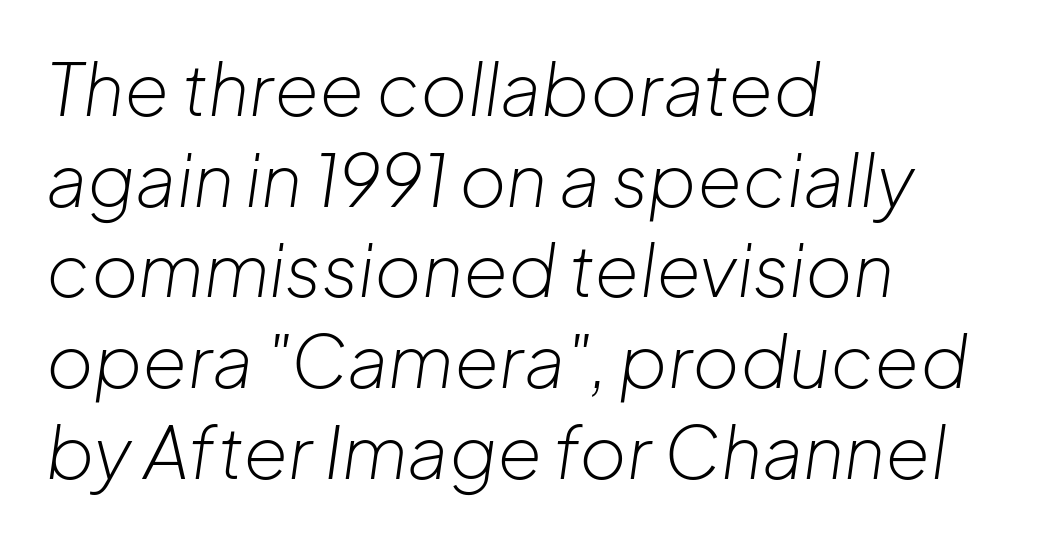
Q: Is the text bold? A: No.
Q: Is the text italic (slanted)? A: Yes, it leans right by about 8 degrees.
Q: Is the text underlined? A: No.
Q: How is the paragraph aligned? A: Left-aligned.
Q: Is the spacing between letters normal or unusually wide? A: Normal.
Q: Is the spacing between lines tight, normal or loose? A: Normal.
Q: Width (condensed, normal, or wide)? A: Normal.
Q: Stroke contrast? A: Low.
Q: x-height? A: Medium.
Q: Monospaced? A: No.
